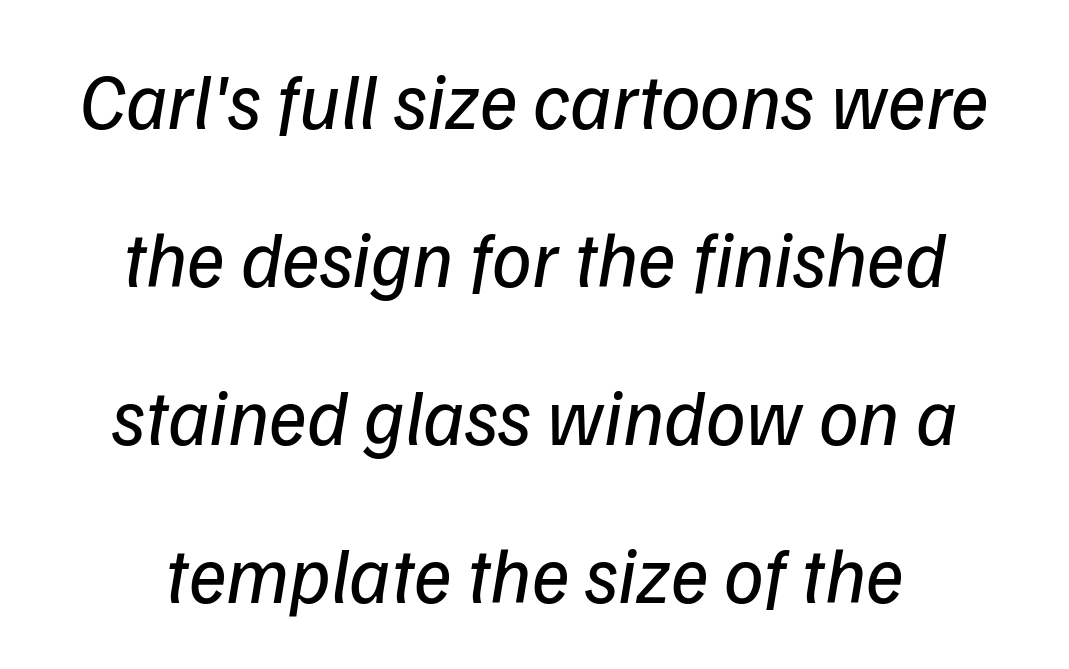
The image shows 79 px regular-weight type, italic (leaning right); set centered, loose line spacing (2.0x), normal letter spacing, not underlined; low stroke contrast and a medium x-height.
